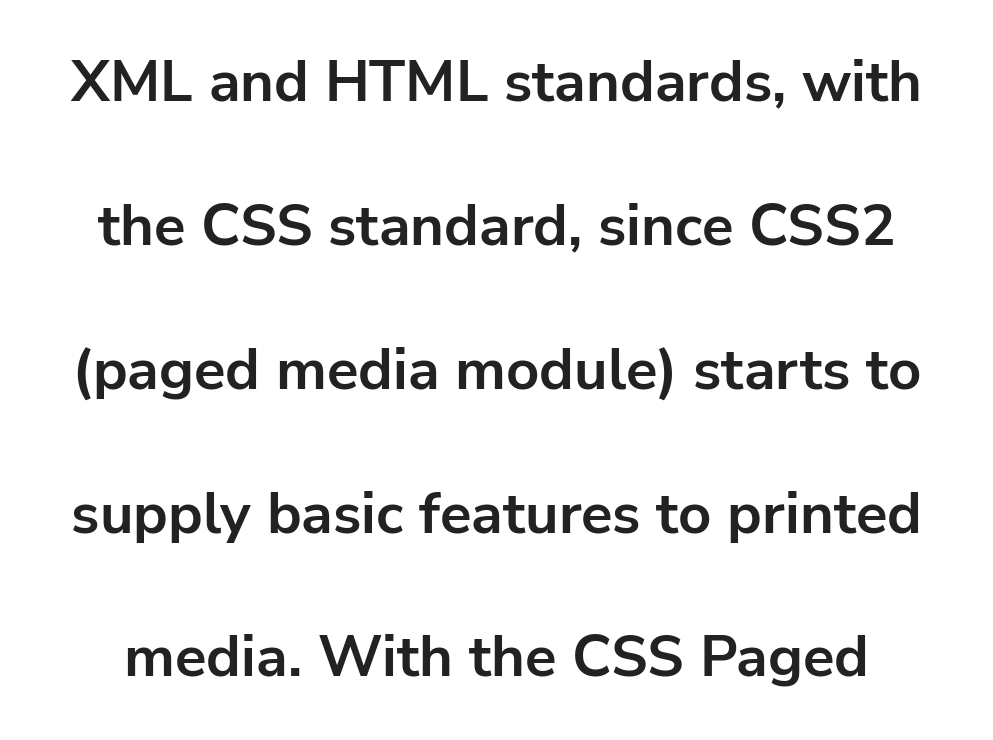
It's the straight-up-and-down kind of type. On the weight axis this lands at bold, roughly 700. To sum up the face: it is a sans, with no serifs. The lines are spread far apart with generous leading. Varying glyph widths throughout — classic text-font behaviour. The face used here is rendered with its standard letterfit.
